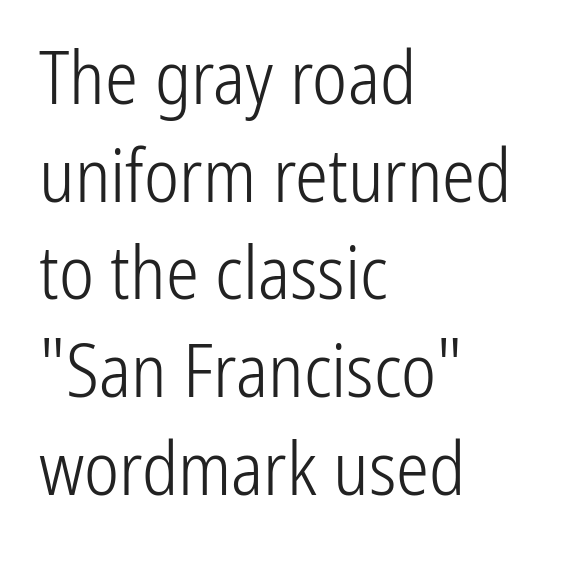
The image shows 74 px light, condensed sans-serif type, upright; set left-aligned, normal line spacing (1.32x), normal letter spacing, not underlined; low stroke contrast and a medium x-height.
